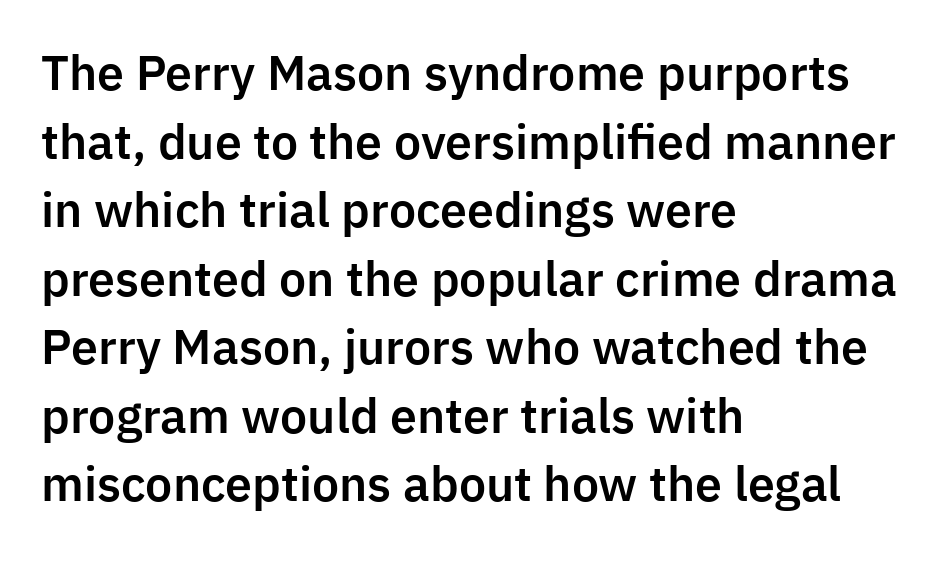
Each new line begins a customary step beneath the previous one. This is sans-serif lettering, the kind often seen on screens and signage. Each letter keeps its own natural width here, so spacing adapts to shape. The tracking reads as untouched default to a designer's eye. The zone under the glyphs is completely vacant. Italic: no, the glyphs are upright roman.
